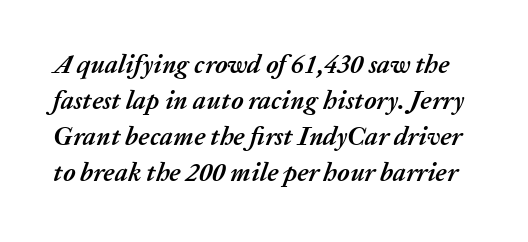
No word sits above an underline. Leading matches the norm, producing a regular column. How heavy is the stroke? Heavy — this is a bold. How are the letters spaced? Ordinarily, with no added tracking.
